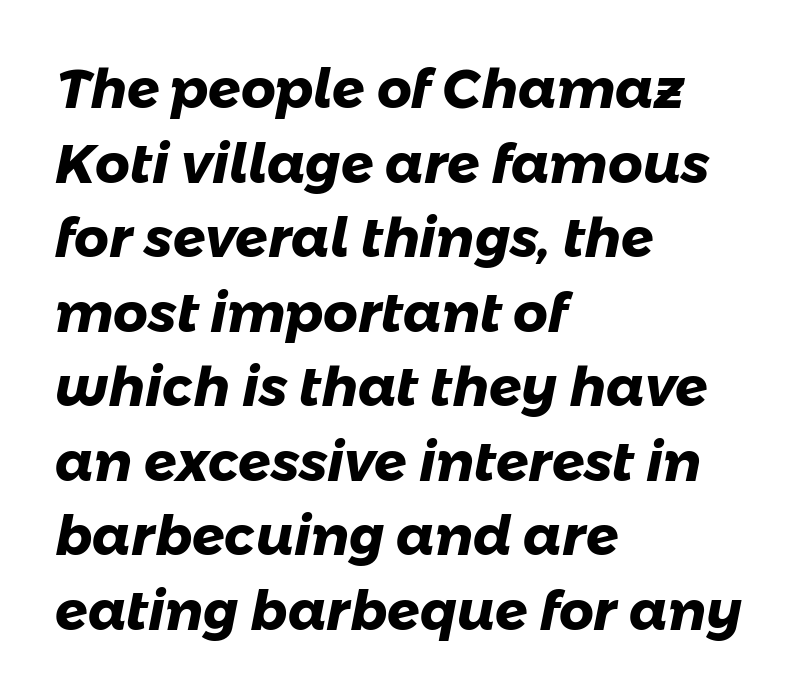
The image shows 54 px heavy sans-serif type; set left-aligned, normal line spacing (1.38x), normal letter spacing, not underlined; low stroke contrast and a medium x-height.
